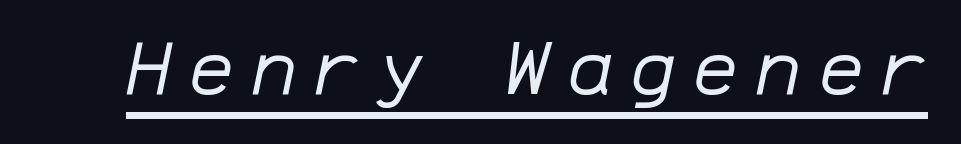
{"italic": "yes", "lean": "right", "slant_degrees": 12, "bold": "no", "weight": "regular", "width": "normal", "stroke_contrast": "low", "x_height": "medium", "monospaced": "yes", "underline": "yes", "letter_spacing": "wide", "letter_spacing_em": 0.24, "glyph_px": 75}
